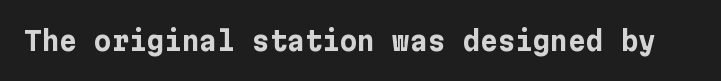
The image shows 27 px bold type, upright; set normal letter spacing, not underlined.
